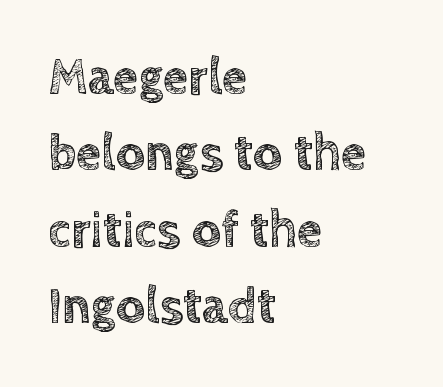
The image shows 51 px text type, upright; set left-aligned, normal line spacing (1.5x), normal letter spacing, not underlined; a large x-height.
